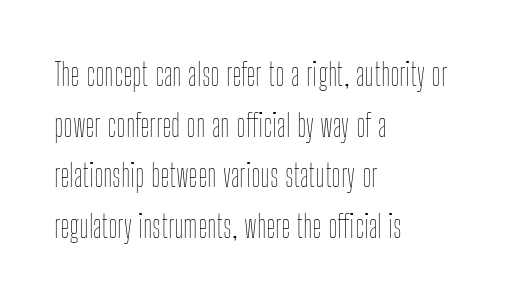
Each word holds together tightly as a unit, with standard inter-letter gaps. A classic flush-left, rag-right setting is used for this passage. The typesetting does not lean heavy: it is not bold. Looks like regular typesetting: each glyph gets only the width it needs. The space between consecutive lines is moderate. A clean baseline with only descenders dipping below it.
